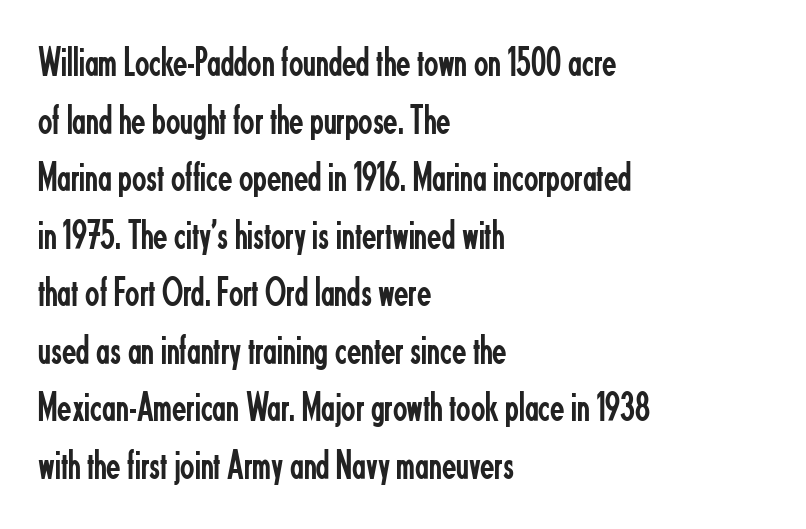
{"serif": "no", "italic": "no", "bold": "no", "weight": "regular", "width": "condensed", "stroke_contrast": "low", "x_height": "small", "monospaced": "no", "underline": "no", "align": "left", "line_spacing": "normal", "line_spacing_ratio": 1.37, "letter_spacing": "normal", "letter_spacing_em": 0.0, "glyph_px": 42}
